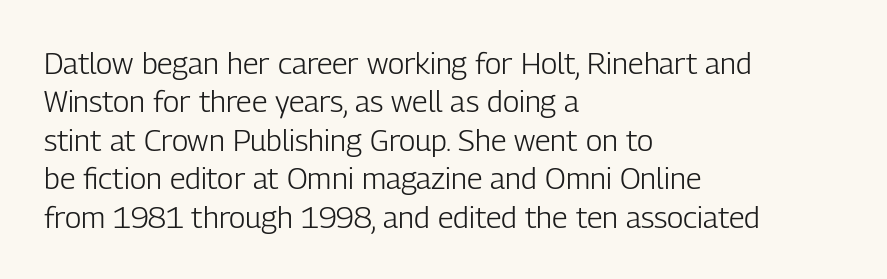
The letterforms sit shoulder to shoulder at normal distance. A normal amount of white space separates one row of letters from the next. Does the lettering tilt? It doesn't — this is upright. Font category for this specimen: sans-serif. This sample has the flowing, uneven cadence of proportional lettering. The ragged edge is on the right, which tells us the setting is flush left.
